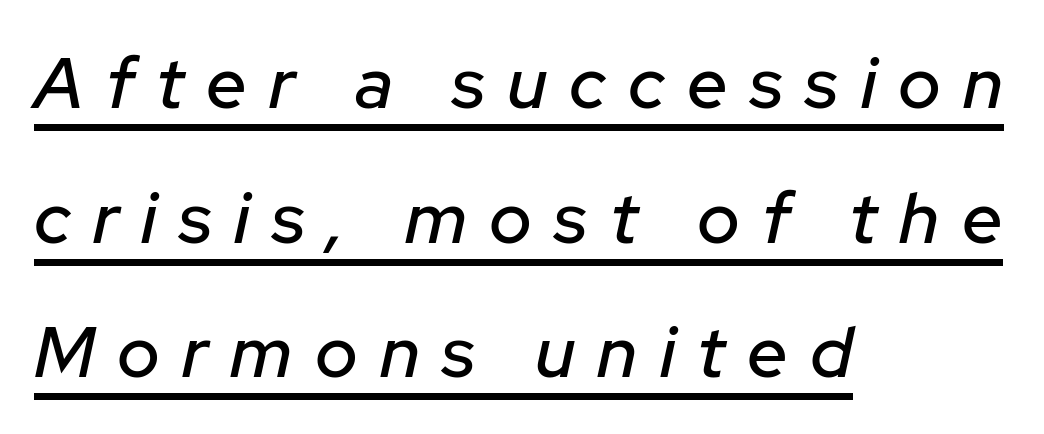
The image shows 72 px text type, italic (leaning right); set left-aligned, line spacing 1.87x, unusually wide letter spacing (+0.31 em), underlined; low stroke contrast and a medium x-height.
